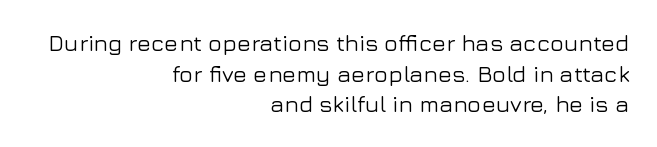
The image shows 23 px text type, upright; set right-aligned, normal line spacing (1.33x), normal letter spacing, not underlined.
